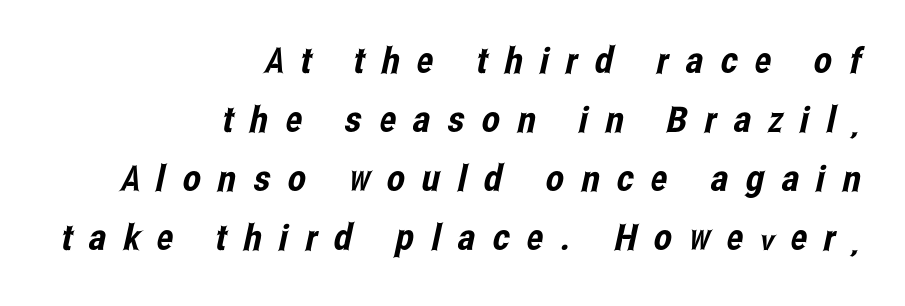
The image shows 36 px condensed sans-serif type; set right-aligned, normal line spacing (1.64x), unusually wide letter spacing (+0.48 em), not underlined; low stroke contrast and a medium x-height.
